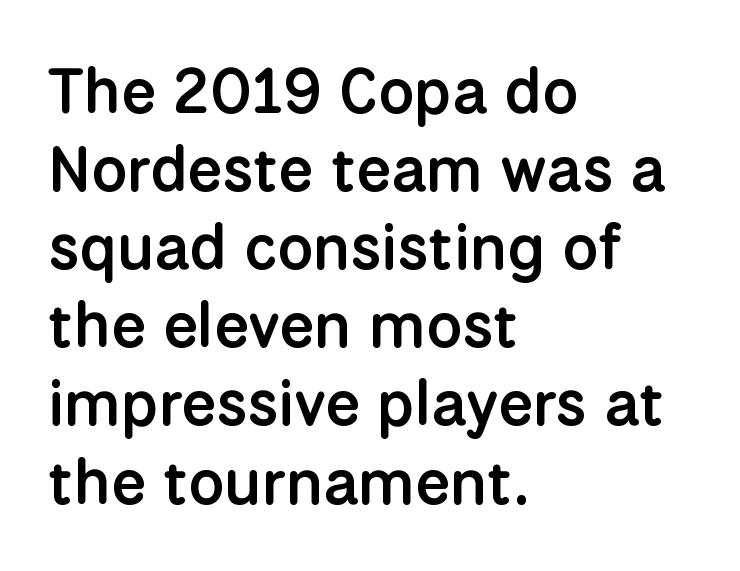
A bare baseline throughout the passage. Serifs: no, the terminals of the letterforms are clean. If you drew a ruler down the left edge, every line would touch it. A bit beefed up — I'd call it semibold rather than bold. In terms of letterspacing, this is plain default setting.
